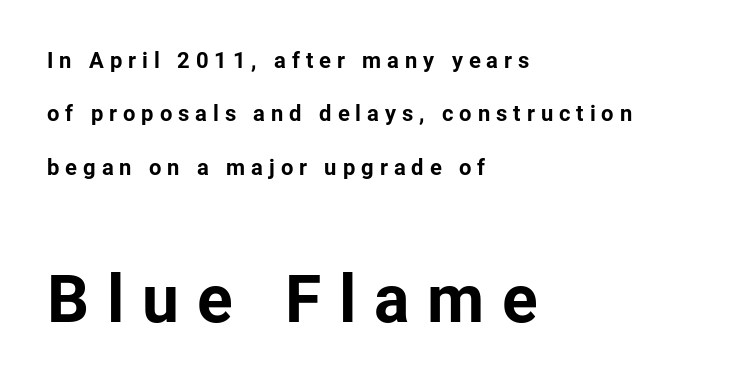
Q: Is the text bold? A: Yes.
Q: Is the text italic (slanted)? A: No, it is upright.
Q: Is the typeface a serif or a sans-serif typeface? A: Sans-serif.
Q: Is the text underlined? A: No.
Q: How is the paragraph aligned? A: Left-aligned.
Q: Is the spacing between letters normal or unusually wide? A: Unusually wide.
Q: Is the spacing between lines tight, normal or loose? A: Loose.
Q: Which block of text is set in a larger size, the first (top) or the second (bottom)? A: The second (bottom) one.
Q: Width (condensed, normal, or wide)? A: Normal.
Q: Stroke contrast? A: Low.
Q: x-height? A: Medium.
Q: Monospaced? A: No.
